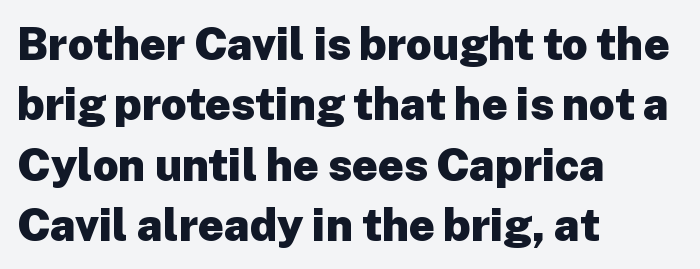
The image shows 45 px heavy sans-serif type, upright; set left-aligned, normal line spacing (1.34x), normal letter spacing, not underlined; low stroke contrast and a medium x-height.
